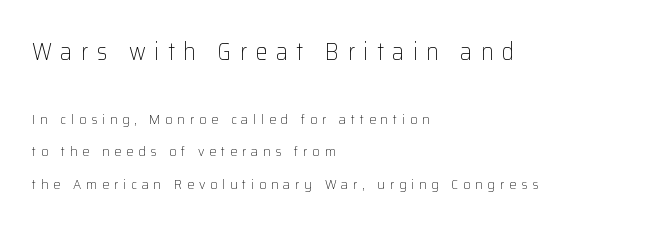
Interline gaps are noticeably wide in this sample. Has an underline been added? It has not. Stem width sits at or under what a default text font uses. Rendered with straight, roman letterforms. The gaps between neighbouring characters are conspicuously large. One-word summary of the alignment: left.
